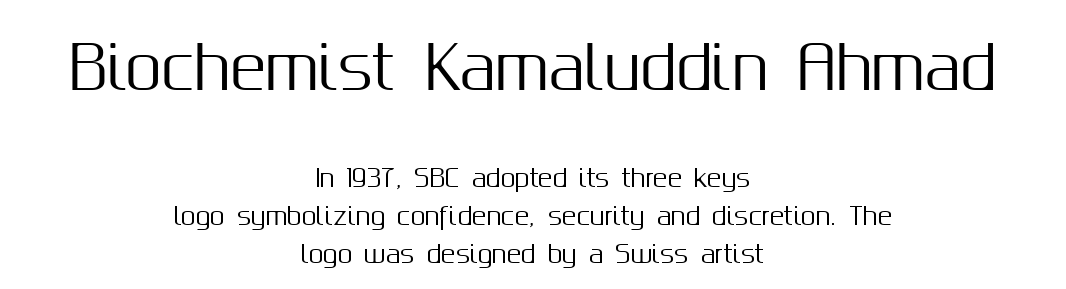
The image shows 59 px sans-serif type, upright; set centered, normal line spacing (1.58x), normal letter spacing, not underlined; the first (top) block is 2.46x larger; medium stroke contrast and a medium x-height.
